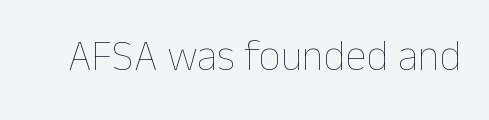
{"italic": "no", "bold": "no", "weight": "thin", "width": "normal", "stroke_contrast": "low", "x_height": "medium", "monospaced": "no", "underline": "no", "letter_spacing": "normal", "letter_spacing_em": 0.0, "glyph_px": 43}
